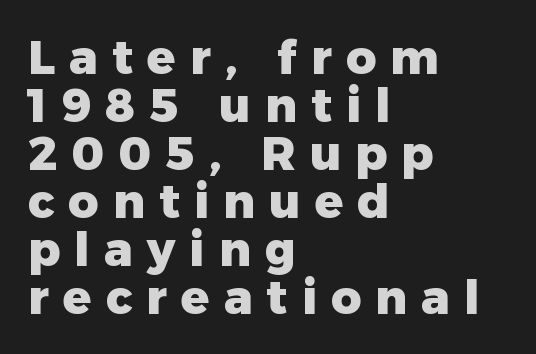
Every letter is thick-stroked: bold, no question. Posture: vertical. The typeface chosen for these lines omits serifs. This block would grow much taller if given ordinary leading; it's compressed now.
